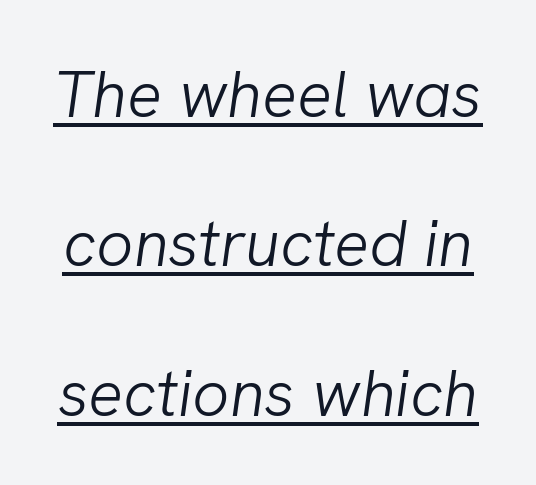
{"italic": "yes", "lean": "right", "slant_degrees": 8, "bold": "no", "weight": "light", "width": "normal", "stroke_contrast": "low", "x_height": "medium", "monospaced": "no", "underline": "yes", "line_spacing": "loose", "line_spacing_ratio": 2.3, "letter_spacing": "normal", "letter_spacing_em": 0.0, "glyph_px": 65}
